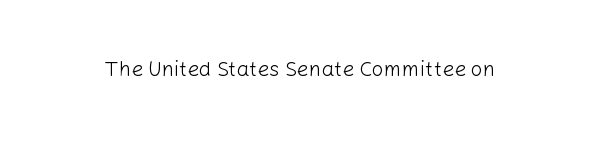
The image shows 21 px text type, upright; set normal letter spacing, not underlined.
